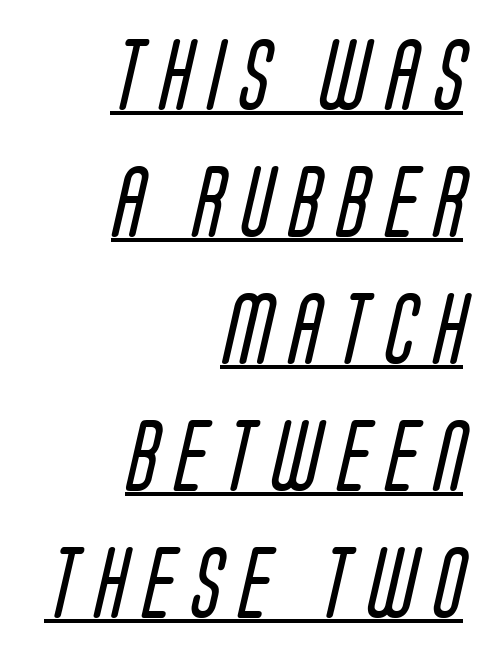
The image shows 71 px regular-weight, condensed sans-serif type; set right-aligned, line spacing 1.79x, unusually wide letter spacing (+0.25 em), underlined; low stroke contrast and a large x-height.
